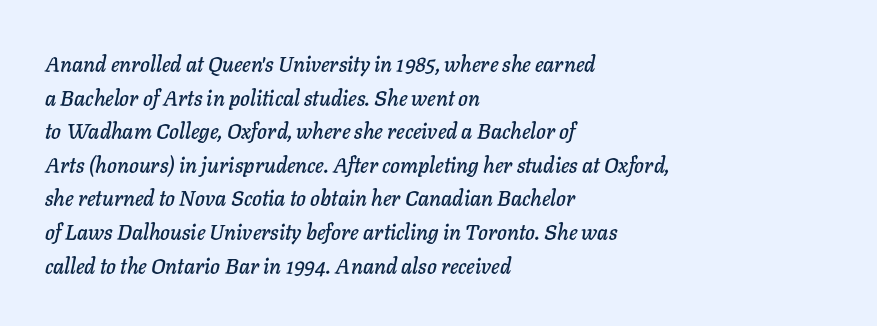
If you drew a ruler down the left edge, every line would touch it. Compared with typical paragraphs, the rows here are spaced about the same. Letter spacing: default. The words here are not underlined. The glyphs look as if they've been sheared to an angle.
